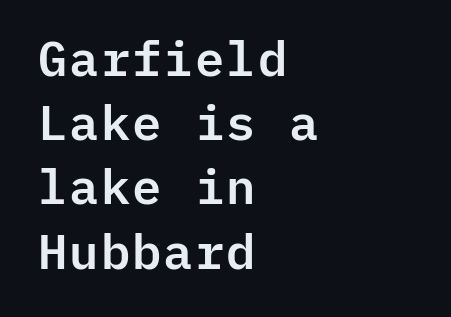
{"serif": "no", "italic": "no", "width": "normal", "stroke_contrast": "low", "x_height": "medium", "monospaced": "yes", "underline": "no", "align": "left", "line_spacing": "normal", "line_spacing_ratio": 1.31, "letter_spacing": "normal", "letter_spacing_em": 0.0, "glyph_px": 49}
